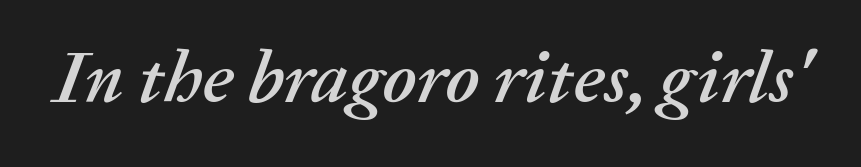
{"italic": "yes", "lean": "right", "slant_degrees": 20, "width": "normal", "stroke_contrast": "medium", "x_height": "medium", "monospaced": "no", "underline": "no", "letter_spacing": "normal", "letter_spacing_em": 0.0, "glyph_px": 74}
